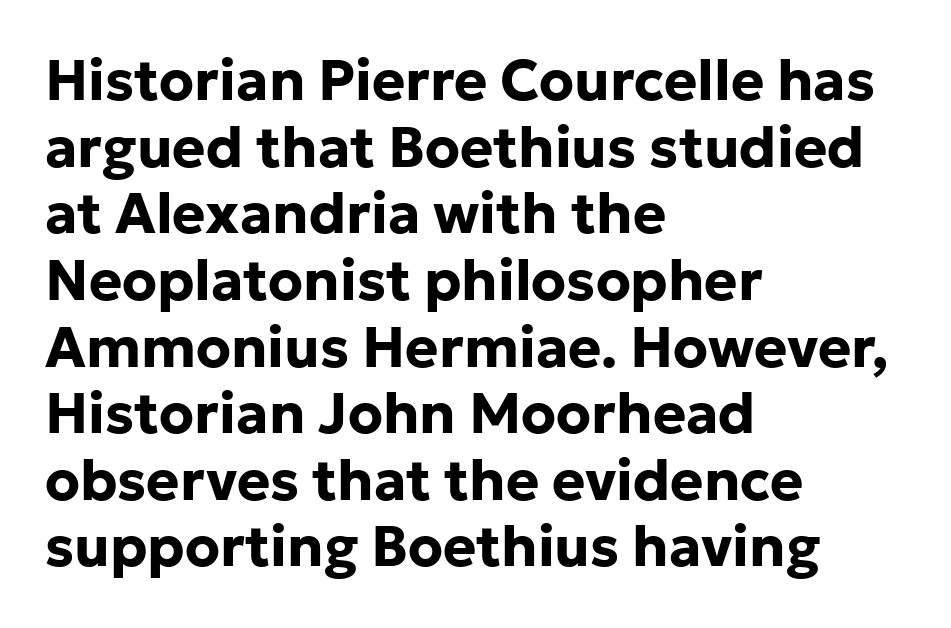
{"serif": "no", "italic": "no", "bold": "yes", "weight": "bold", "width": "normal", "stroke_contrast": "low", "x_height": "medium", "monospaced": "no", "underline": "no", "align": "left", "line_spacing_ratio": 1.19, "letter_spacing": "normal", "letter_spacing_em": 0.0, "glyph_px": 56}
